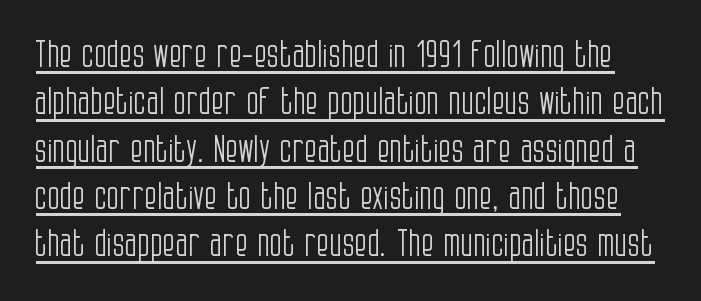
Q: Is the text bold? A: No.
Q: Is the text italic (slanted)? A: No, it is upright.
Q: Is the typeface a serif or a sans-serif typeface? A: Sans-serif.
Q: Is the text underlined? A: Yes.
Q: Is the spacing between letters normal or unusually wide? A: Normal.
Q: Is the spacing between lines tight, normal or loose? A: Normal.
Q: Width (condensed, normal, or wide)? A: Condensed.
Q: Stroke contrast? A: Low.
Q: x-height? A: Large.
Q: Monospaced? A: No.
